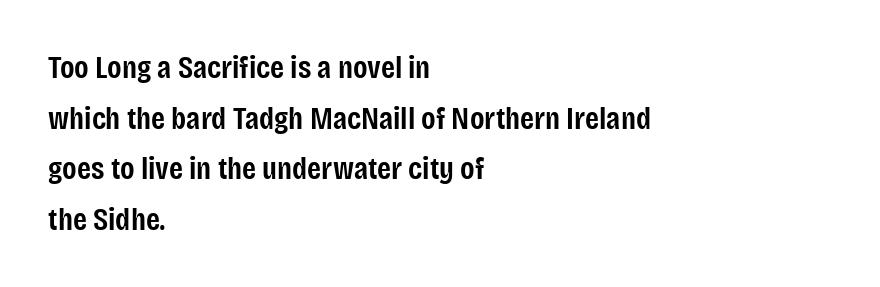
Compared with typical body copy, the letter spacing here is the same. In terms of letterform style, serifs are entirely absent. Honestly, the row spacing looks completely unremarkable. Letters rest on an invisible, unmarked baseline.
